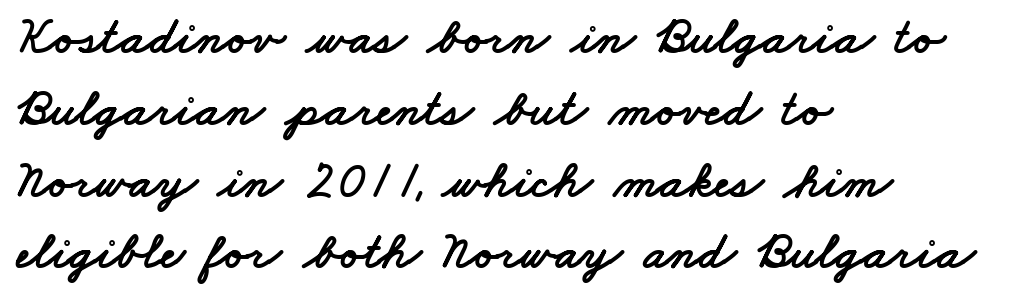
Varying glyph widths throughout — classic text-font behaviour. The strip under each line holds only bare page. Tracking value appears to be zero — textbook default spacing. The characters display no serif detailing; their extremities are plain. Reading down the block, your eye returns to a fixed left position each line. The block of text has a typical density, with ordinary space between rows.
